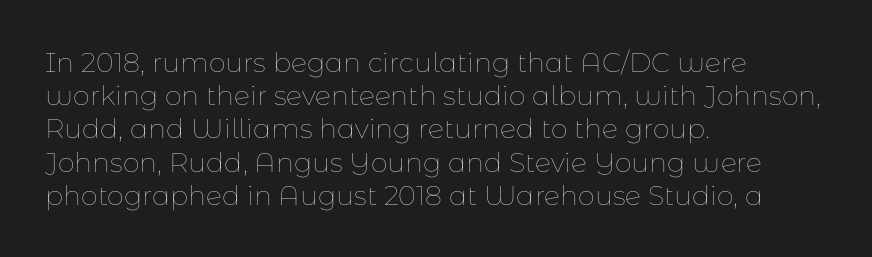
Q: Is the text bold? A: No.
Q: Is the text italic (slanted)? A: No, it is upright.
Q: Is the text underlined? A: No.
Q: How is the paragraph aligned? A: Left-aligned.
Q: Is the spacing between letters normal or unusually wide? A: Normal.
